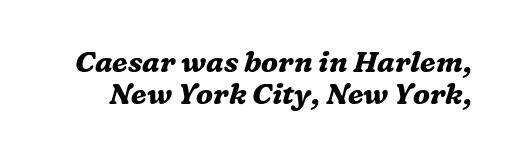
{"serif": "yes", "italic": "yes", "lean": "right", "slant_degrees": 16, "bold": "yes", "weight": "bold", "width": "normal", "stroke_contrast": "medium", "x_height": "medium", "monospaced": "no", "underline": "no", "line_spacing": "tight", "line_spacing_ratio": 1.12, "letter_spacing": "normal", "letter_spacing_em": 0.0, "glyph_px": 29}
